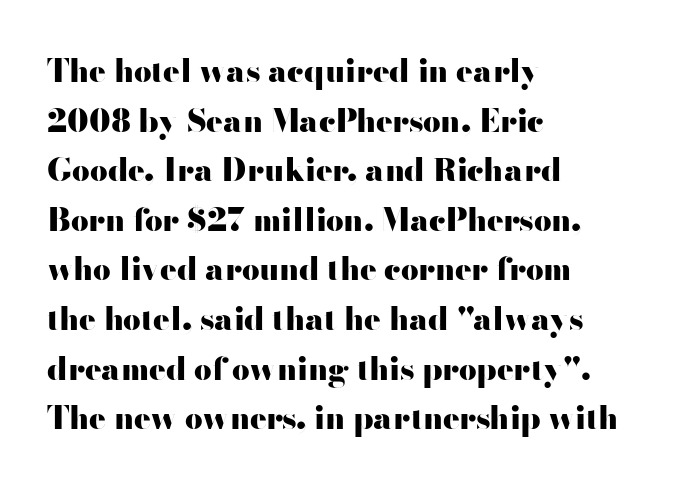
Q: Is the text bold? A: Yes.
Q: Is the text italic (slanted)? A: No, it is upright.
Q: Is the typeface a serif or a sans-serif typeface? A: Sans-serif.
Q: Is the text underlined? A: No.
Q: How is the paragraph aligned? A: Left-aligned.
Q: Is the spacing between letters normal or unusually wide? A: Normal.
Q: Is the spacing between lines tight, normal or loose? A: Normal.
Q: Width (condensed, normal, or wide)? A: Wide.
Q: Stroke contrast? A: High.
Q: x-height? A: Small.
Q: Monospaced? A: No.
